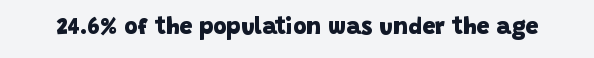
{"bold": "yes", "underline": "no", "letter_spacing": "normal", "letter_spacing_em": 0.0, "glyph_px": 23}
